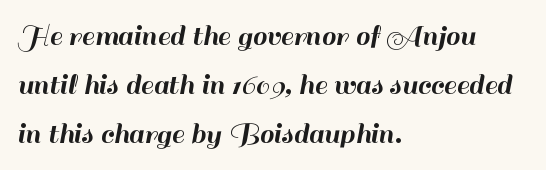
Q: Is the text italic (slanted)? A: Yes.
Q: Is the typeface a serif or a sans-serif typeface? A: Sans-serif.
Q: Is the text underlined? A: No.
Q: How is the paragraph aligned? A: Left-aligned.
Q: Is the spacing between letters normal or unusually wide? A: Normal.
Q: Is the spacing between lines tight, normal or loose? A: Normal.
Q: Width (condensed, normal, or wide)? A: Normal.
Q: Stroke contrast? A: High.
Q: x-height? A: Small.
Q: Monospaced? A: No.
